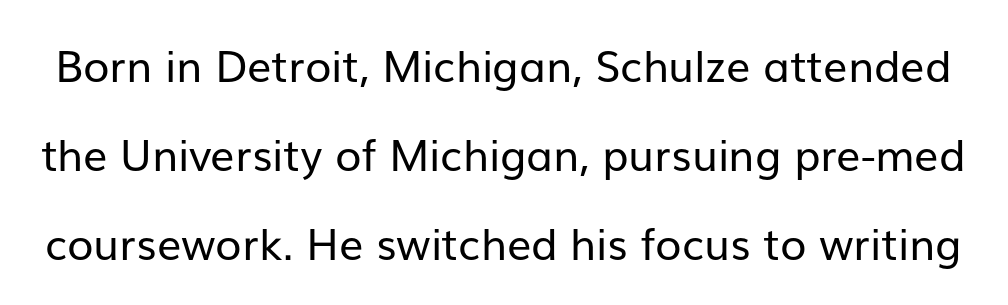
The typesetting does not lean heavy: it is not bold. These lines stand farther apart than default settings would place them. Font category for this specimen: sans-serif. The type is set solid horizontally, with unmodified tracking. The glyphs are unaccompanied by any horizontal stroke below them.
